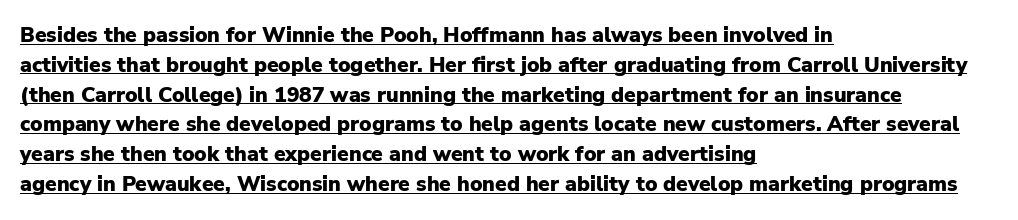
The image shows 21 px bold type, upright; set left-aligned, normal line spacing (1.42x), normal letter spacing, underlined.
